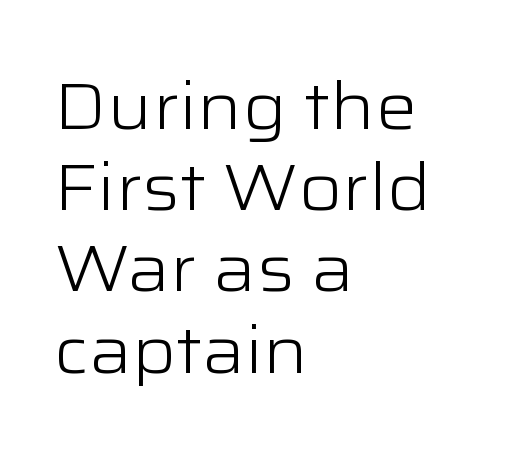
Notice how the passage keeps a crisp vertical edge on the left only. The letters sit at their default tracking, neither squeezed nor spread. The lettering holds an erect, upright posture throughout. The glyphs in this specimen are sans serif.
